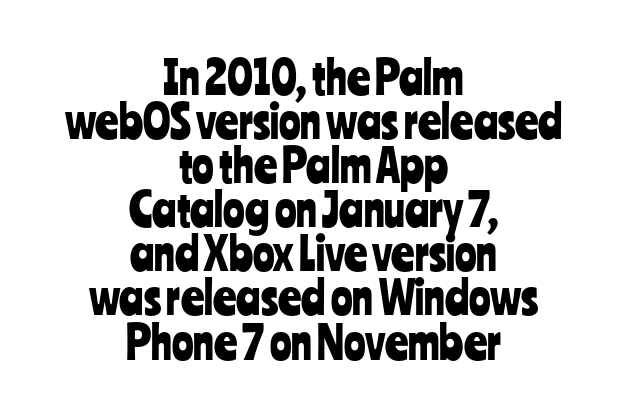
{"serif": "no", "italic": "no", "width": "condensed", "stroke_contrast": "low", "x_height": "medium", "monospaced": "no", "underline": "no", "align": "center", "line_spacing": "tight", "line_spacing_ratio": 0.98, "letter_spacing": "normal", "letter_spacing_em": 0.0, "glyph_px": 45}
